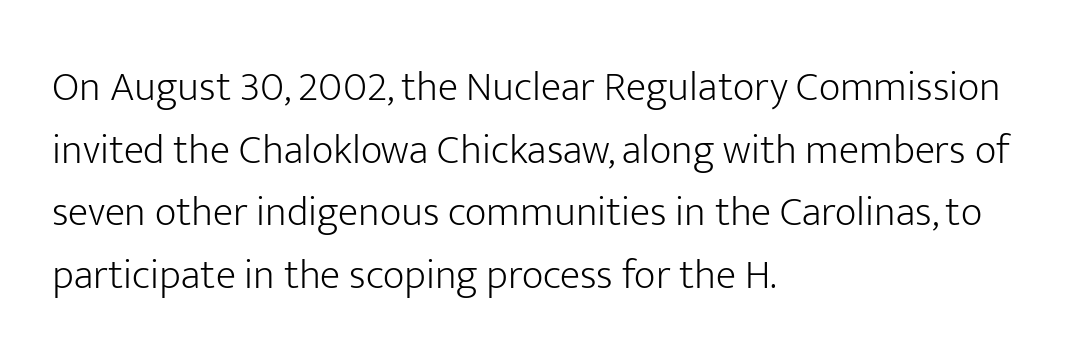
The image shows 42 px light sans-serif type, upright; set left-aligned, normal line spacing (1.49x), normal letter spacing, not underlined; low stroke contrast and a medium x-height.
